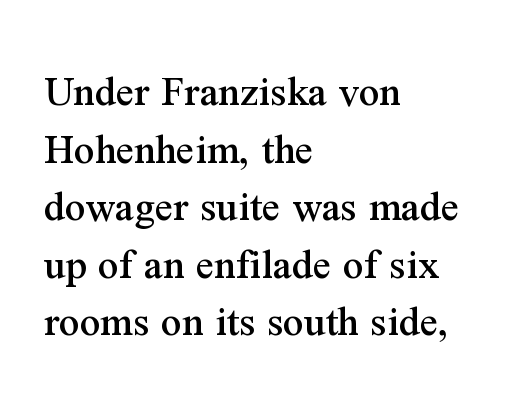
The image shows 45 px serif type, upright; set left-aligned, normal line spacing (1.28x), normal letter spacing, not underlined; medium stroke contrast and a medium x-height.
